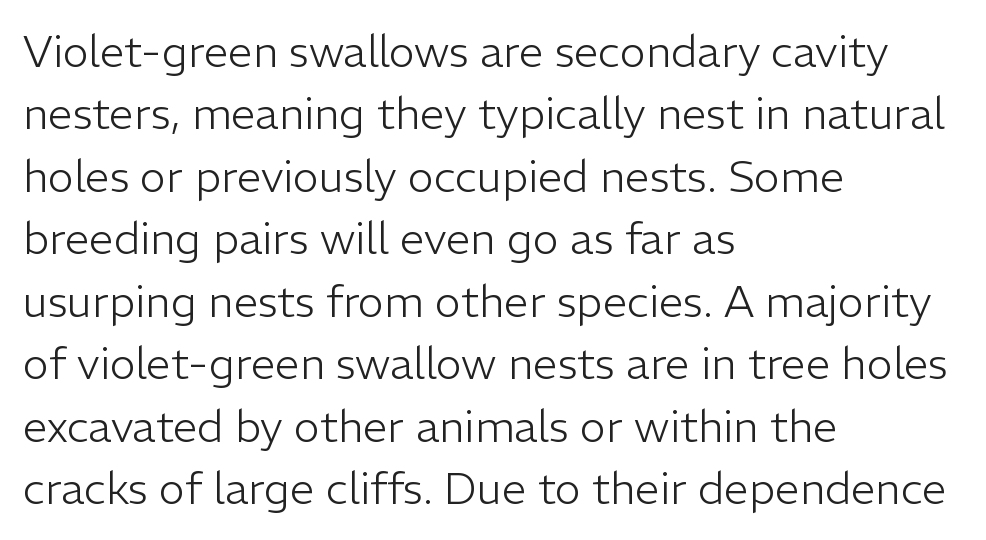
Q: Is the text bold? A: No.
Q: Is the text italic (slanted)? A: No, it is upright.
Q: Is the typeface a serif or a sans-serif typeface? A: Sans-serif.
Q: Is the text underlined? A: No.
Q: How is the paragraph aligned? A: Left-aligned.
Q: Is the spacing between letters normal or unusually wide? A: Normal.
Q: Is the spacing between lines tight, normal or loose? A: Normal.
Q: Width (condensed, normal, or wide)? A: Normal.
Q: Stroke contrast? A: Low.
Q: x-height? A: Medium.
Q: Monospaced? A: No.
